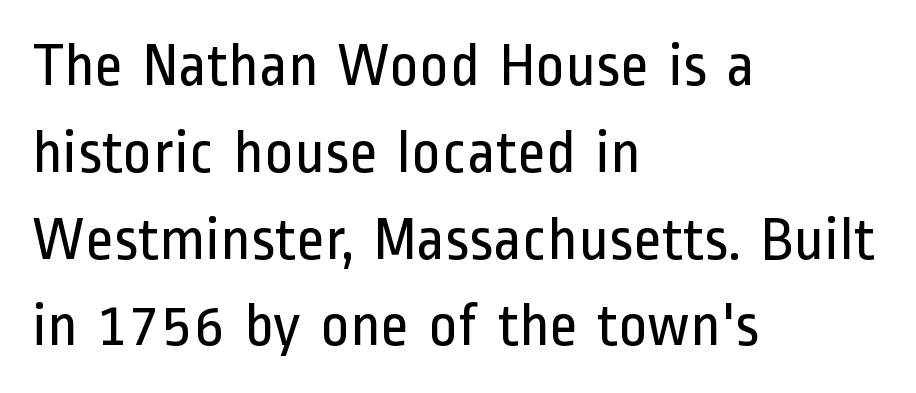
{"serif": "no", "italic": "no", "bold": "no", "weight": "regular", "width": "condensed", "stroke_contrast": "low", "x_height": "medium", "monospaced": "no", "underline": "no", "align": "left", "line_spacing": "normal", "line_spacing_ratio": 1.4, "letter_spacing": "normal", "letter_spacing_em": 0.0, "glyph_px": 62}
